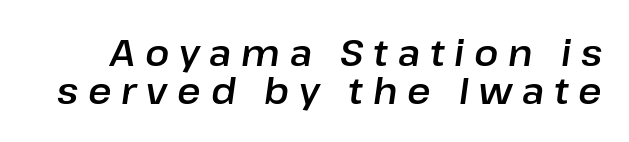
The passage shown has open, widely tracked lettering throughout. An italicized treatment has been applied to the whole sample. A typesetter would call this proportional, since set widths differ per character. Closely set lines give the paragraph a compact silhouette. Unmarked baselines from the first word to the last.
